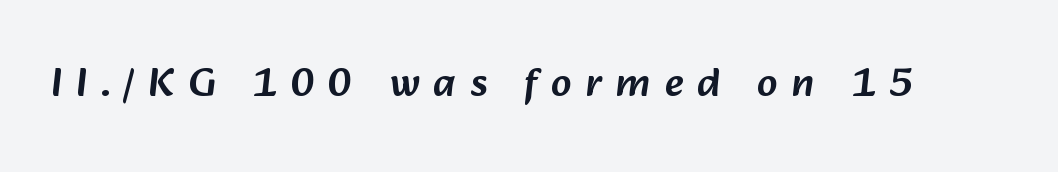
{"serif": "no", "width": "normal", "stroke_contrast": "low", "x_height": "medium", "monospaced": "no", "underline": "no", "letter_spacing": "wide", "letter_spacing_em": 0.34, "glyph_px": 41}
